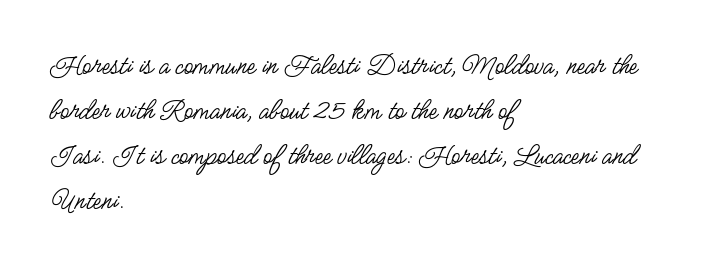
The image shows 30 px regular-weight, condensed sans-serif type; set left-aligned, normal line spacing (1.5x), normal letter spacing, not underlined; low stroke contrast and a small x-height.
